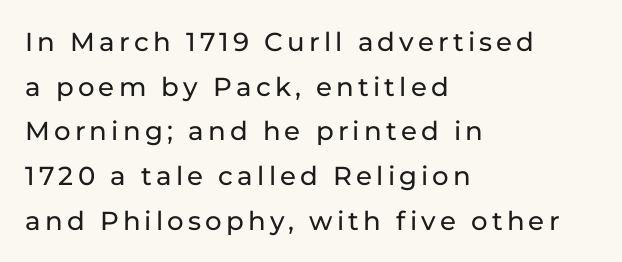
The ragged edge is on the right, which tells us the setting is flush left. The area under the type is left untouched. Ordinary non-slanted type is in use.
